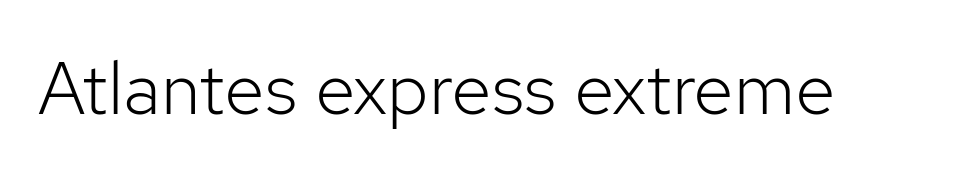
Q: Is the text bold? A: No.
Q: Is the text italic (slanted)? A: No, it is upright.
Q: Is the typeface a serif or a sans-serif typeface? A: Sans-serif.
Q: Is the text underlined? A: No.
Q: Is the spacing between letters normal or unusually wide? A: Normal.
Q: Width (condensed, normal, or wide)? A: Normal.
Q: Stroke contrast? A: Low.
Q: x-height? A: Medium.
Q: Monospaced? A: No.
